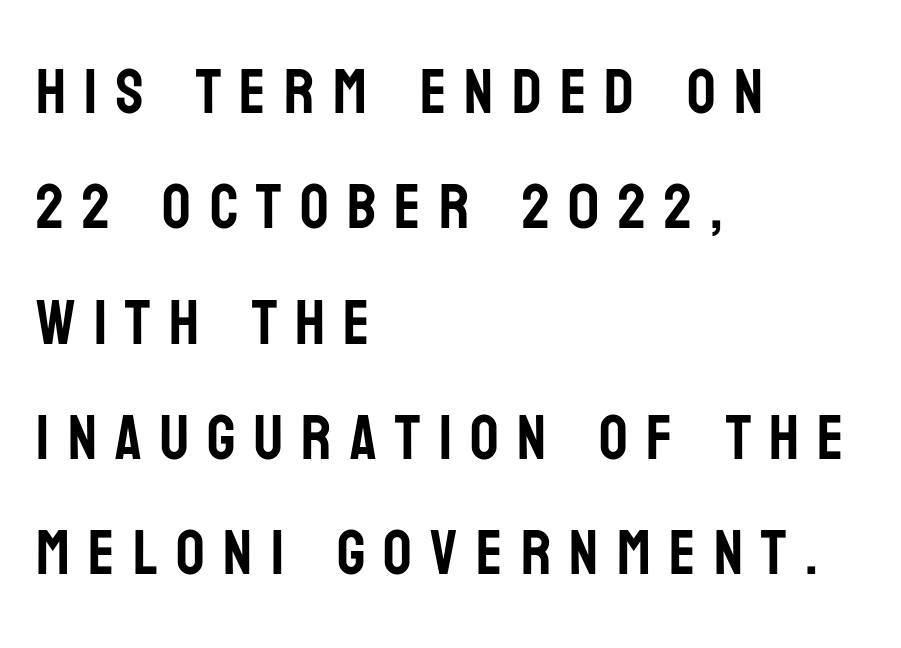
Plain, unruled lines of type. Ascenders rise straight up at ninety degrees. Character widths vary here, with narrow letters taking less room than wide ones. The passage is arranged the way most books set body copy — flush left.
